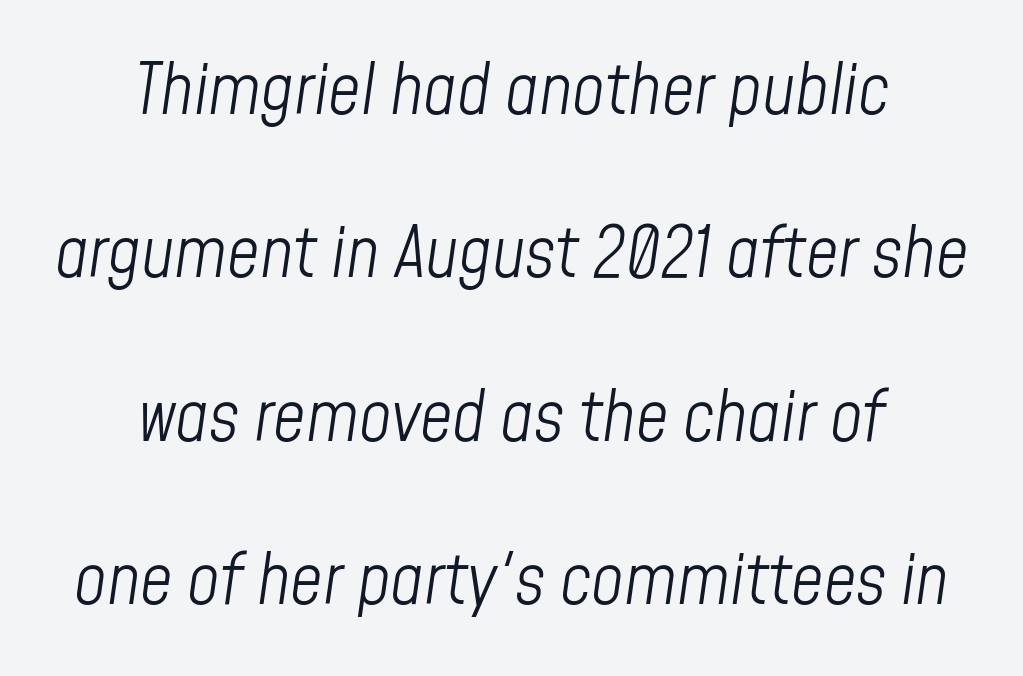
Is this a fixed-width face? No — the glyphs have proportional, varying widths. Characters are canted at an angle relative to the baseline's perpendicular. Does extra space separate the letters? No, they use regular spacing. This rendering uses center alignment, leaving both contours irregular but symmetric. Think standard paragraph weight, or any step lighter than that. Descenders hang freely into open space.
